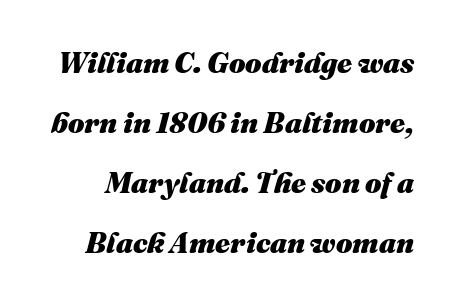
{"italic": "yes", "lean": "right", "slant_degrees": 16, "bold": "yes", "weight": "heavy", "width": "normal", "stroke_contrast": "medium", "x_height": "medium", "monospaced": "no", "underline": "no", "line_spacing": "loose", "line_spacing_ratio": 2.07, "letter_spacing": "normal", "letter_spacing_em": 0.0, "glyph_px": 29}
